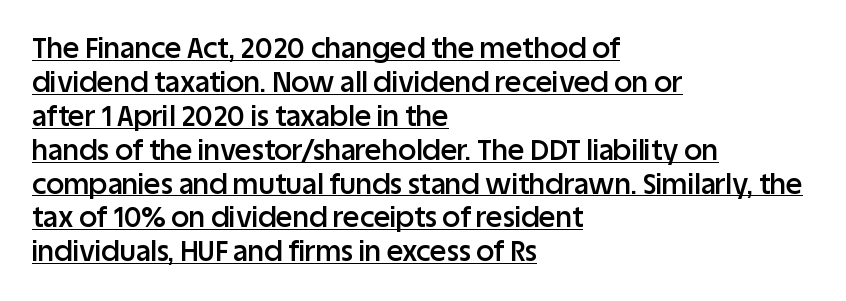
Q: Is the text bold? A: Semi-bold.
Q: Is the text italic (slanted)? A: No, it is upright.
Q: Is the typeface a serif or a sans-serif typeface? A: Sans-serif.
Q: Is the text underlined? A: Yes.
Q: How is the paragraph aligned? A: Left-aligned.
Q: Is the spacing between letters normal or unusually wide? A: Normal.
Q: Width (condensed, normal, or wide)? A: Normal.
Q: Stroke contrast? A: Low.
Q: x-height? A: Large.
Q: Monospaced? A: No.
